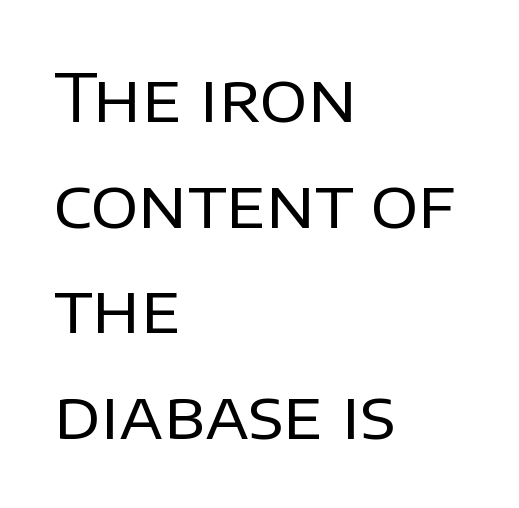
{"serif": "no", "italic": "no", "bold": "no", "weight": "regular", "width": "normal", "stroke_contrast": "low", "x_height": "large", "monospaced": "no", "underline": "no", "align": "left", "line_spacing": "normal", "line_spacing_ratio": 1.6, "letter_spacing": "normal", "letter_spacing_em": 0.0, "glyph_px": 66}
